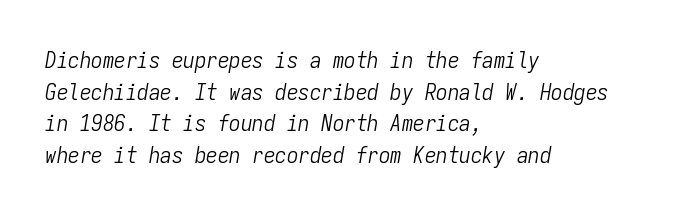
{"italic": "yes", "lean": "right", "slant_degrees": 9, "bold": "no", "underline": "no", "align": "left", "line_spacing": "normal", "line_spacing_ratio": 1.37, "letter_spacing": "normal", "letter_spacing_em": 0.0, "glyph_px": 23}
